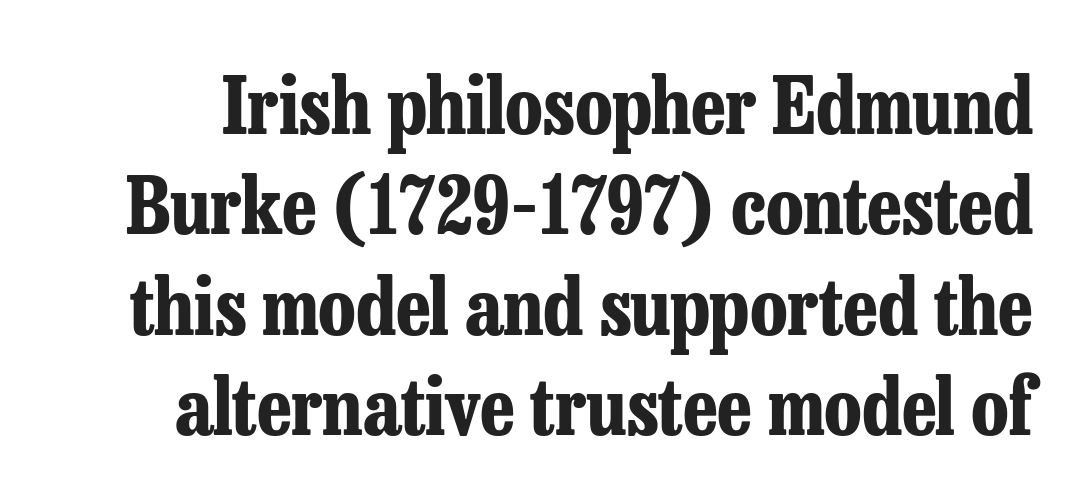
The baseline area is clear. The text was rendered using a seriffed face with decorative stroke endings. Observe the ordinary spacing: letters are neighbours, not strangers. The axis of the letterforms is exactly vertical.
